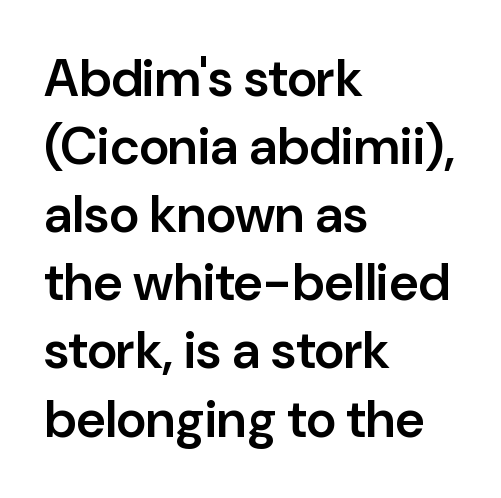
Q: Is the text bold? A: Semi-bold.
Q: Is the text italic (slanted)? A: No, it is upright.
Q: Is the typeface a serif or a sans-serif typeface? A: Sans-serif.
Q: Is the text underlined? A: No.
Q: How is the paragraph aligned? A: Left-aligned.
Q: Is the spacing between letters normal or unusually wide? A: Normal.
Q: Is the spacing between lines tight, normal or loose? A: Normal.
Q: Width (condensed, normal, or wide)? A: Normal.
Q: Stroke contrast? A: Low.
Q: x-height? A: Medium.
Q: Monospaced? A: No.
